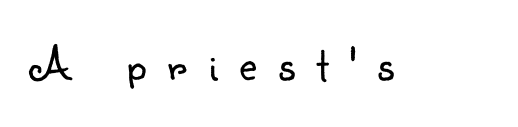
The image shows 48 px light sans-serif type, upright; set unusually wide letter spacing (+0.45 em), not underlined; low stroke contrast and a small x-height.
